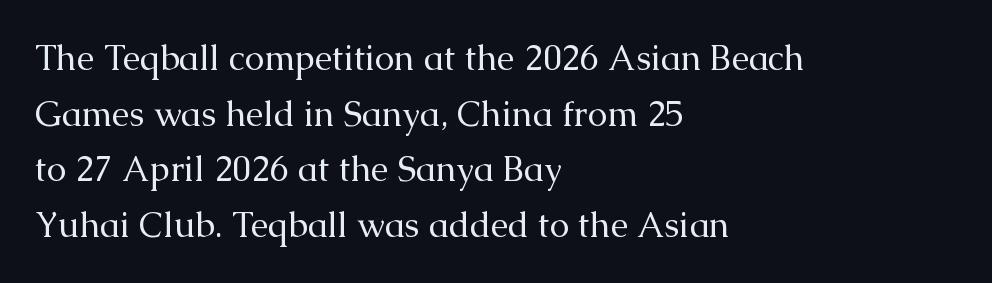
Q: Is the text bold? A: No.
Q: Is the text italic (slanted)? A: No, it is upright.
Q: Is the typeface a serif or a sans-serif typeface? A: Serif.
Q: Is the text underlined? A: No.
Q: How is the paragraph aligned? A: Left-aligned.
Q: Is the spacing between letters normal or unusually wide? A: Normal.
Q: Is the spacing between lines tight, normal or loose? A: Normal.
Q: Width (condensed, normal, or wide)? A: Normal.
Q: Stroke contrast? A: Medium.
Q: x-height? A: Medium.
Q: Monospaced? A: No.
